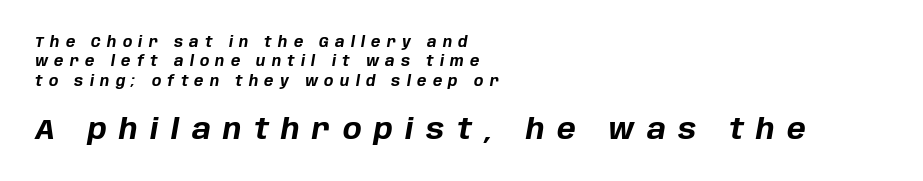
The image shows 28 px bold type, italic (leaning right); set left-aligned, normal line spacing (1.39x), unusually wide letter spacing (+0.45 em), not underlined; the second (bottom) block is 2.0x larger; low stroke contrast and a large x-height.
